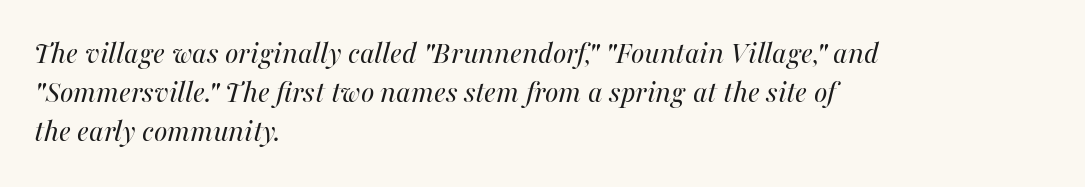
Q: Is the text bold? A: No.
Q: Is the text italic (slanted)? A: Yes, it leans right by about 16 degrees.
Q: Is the text underlined? A: No.
Q: How is the paragraph aligned? A: Left-aligned.
Q: Is the spacing between letters normal or unusually wide? A: Normal.
Q: Width (condensed, normal, or wide)? A: Normal.
Q: Stroke contrast? A: Medium.
Q: x-height? A: Medium.
Q: Monospaced? A: No.
